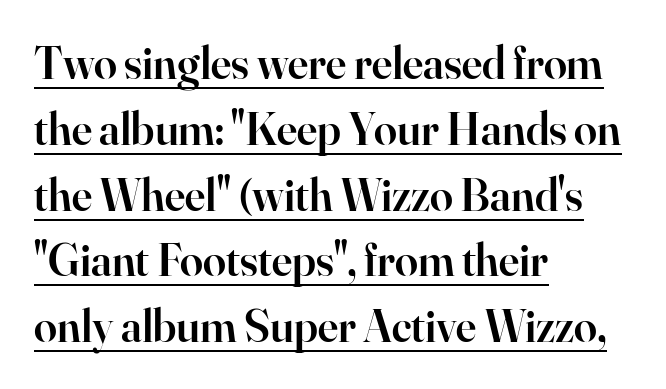
What decoration does the sample have? An underline. No italicization has been applied; the sample stays upright. Character widths vary here, with narrow letters taking less room than wide ones. Weight check: semibold — heavier than regular, not quite bold. Every row of glyphs begins at an identical x-position on the left.
